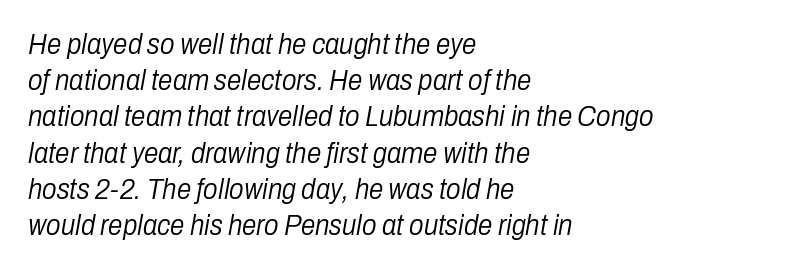
{"italic": "yes", "lean": "right", "slant_degrees": 10, "bold": "no", "weight": "light", "width": "condensed", "stroke_contrast": "low", "x_height": "medium", "monospaced": "no", "underline": "no", "align": "left", "line_spacing": "normal", "line_spacing_ratio": 1.25, "letter_spacing": "normal", "letter_spacing_em": 0.0, "glyph_px": 29}
